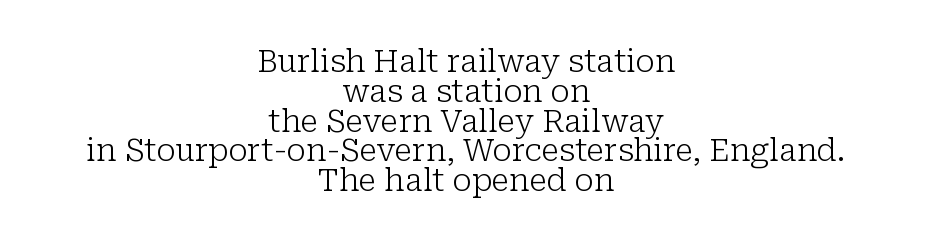
{"serif": "yes", "italic": "no", "bold": "no", "weight": "light", "width": "normal", "stroke_contrast": "low", "x_height": "medium", "monospaced": "no", "underline": "no", "align": "center", "line_spacing": "tight", "line_spacing_ratio": 0.96, "letter_spacing": "normal", "letter_spacing_em": 0.0, "glyph_px": 31}
